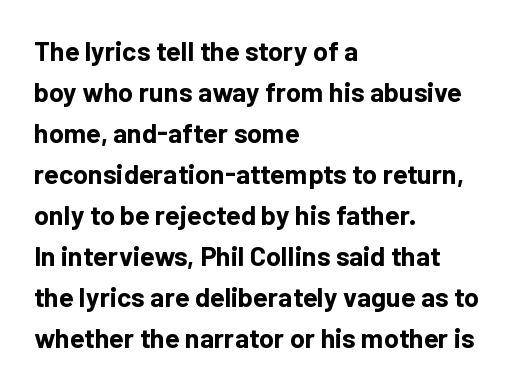
Q: Is the text bold? A: Yes.
Q: Is the text italic (slanted)? A: No, it is upright.
Q: Is the text underlined? A: No.
Q: How is the paragraph aligned? A: Left-aligned.
Q: Is the spacing between letters normal or unusually wide? A: Normal.
Q: Is the spacing between lines tight, normal or loose? A: Normal.
